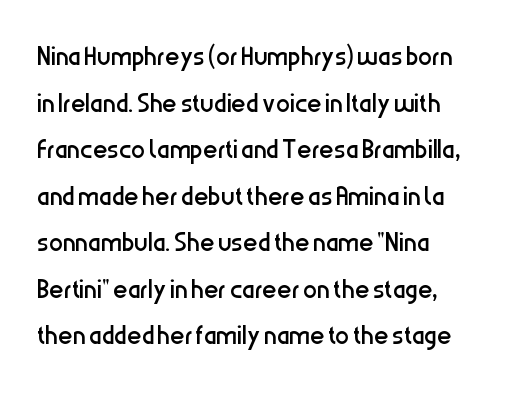
Q: Is the text bold? A: No.
Q: Is the text italic (slanted)? A: No, it is upright.
Q: Is the typeface a serif or a sans-serif typeface? A: Sans-serif.
Q: Is the text underlined? A: No.
Q: How is the paragraph aligned? A: Left-aligned.
Q: Is the spacing between letters normal or unusually wide? A: Normal.
Q: Is the spacing between lines tight, normal or loose? A: Normal.
Q: Width (condensed, normal, or wide)? A: Condensed.
Q: Stroke contrast? A: Low.
Q: x-height? A: Medium.
Q: Monospaced? A: No.
